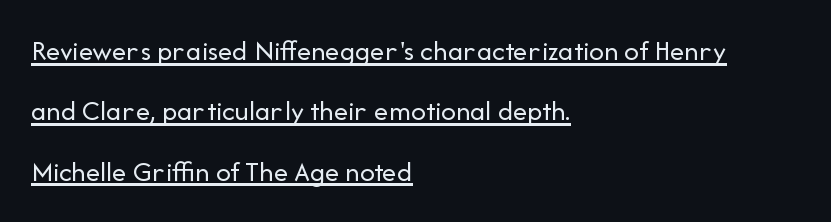
I'd call this a sans setting — the letters go barefoot. Is the letter spacing exaggerated? No — it looks like the ordinary default. The passage is arranged the way most books set body copy — flush left. The passage shown is underscored from start to finish. Do the characters align in a grid? No, the font is proportional. Tall strokes in this sample are plumb rather than angled.
